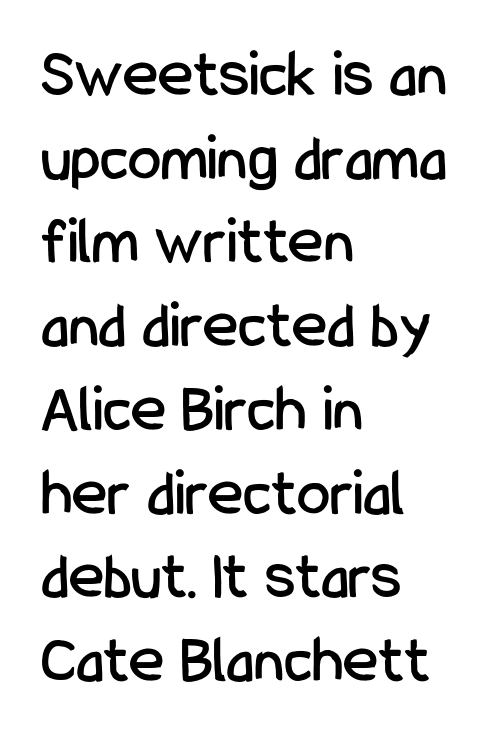
Where is the straight margin? On the left. Line spacing here is normal. Letter spacing: default. You could not count columns in this text — the font is proportionally spaced.
